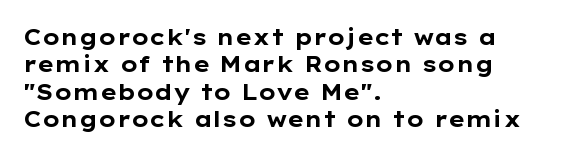
Q: Is the text bold? A: Yes.
Q: Is the text italic (slanted)? A: No, it is upright.
Q: Is the text underlined? A: No.
Q: How is the paragraph aligned? A: Left-aligned.
Q: Is the spacing between letters normal or unusually wide? A: Normal.
